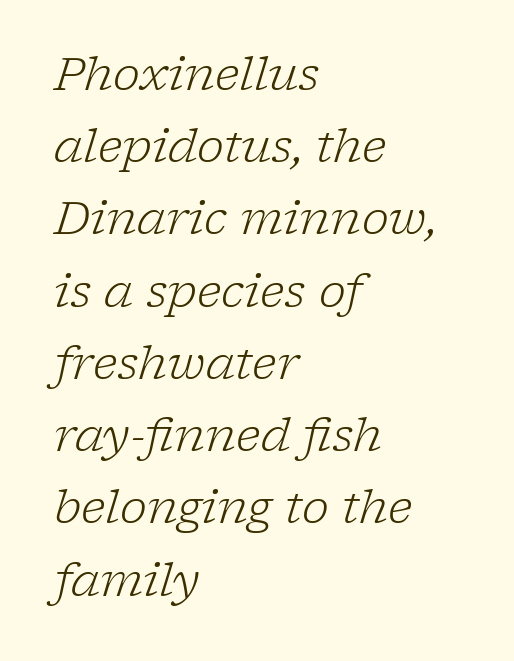
The image shows 46 px light serif type, italic (leaning right); set left-aligned, normal line spacing (1.57x), normal letter spacing, not underlined; low stroke contrast and a medium x-height.
